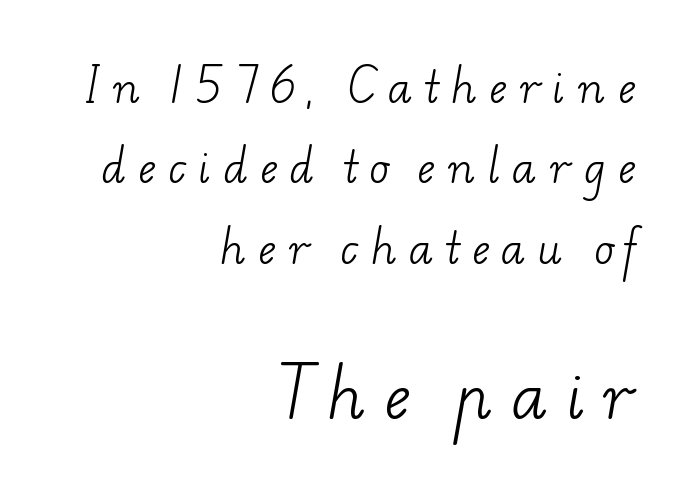
Leading: increased. This sample has the flowing, uneven cadence of proportional lettering. The specimen omits any rule beneath the text block's lines. The letters are spread apart with noticeably loose tracking. The letters carry serifs — small finishing strokes at the ends of their stems.
